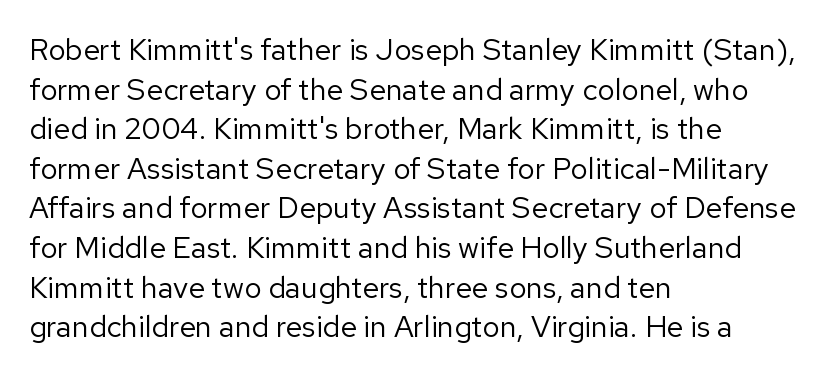
Each letter keeps its own natural width here, so spacing adapts to shape. Line beginnings align vertically; line endings do not. The characters display no serif detailing; their extremities are plain. The designer left line spacing at the default. Honestly, there is no underline to notice here at all.
